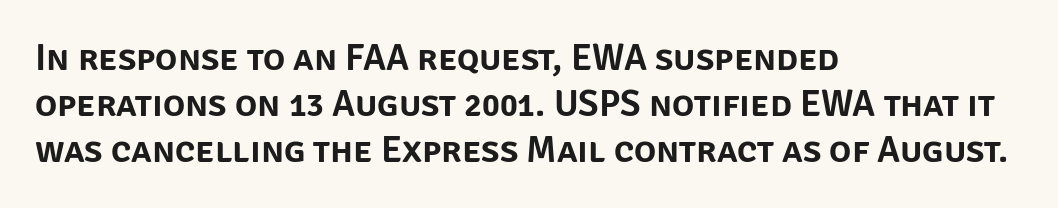
The image shows 37 px sans-serif type, upright; set left-aligned, line spacing 1.24x, normal letter spacing, not underlined; low stroke contrast and a large x-height.
